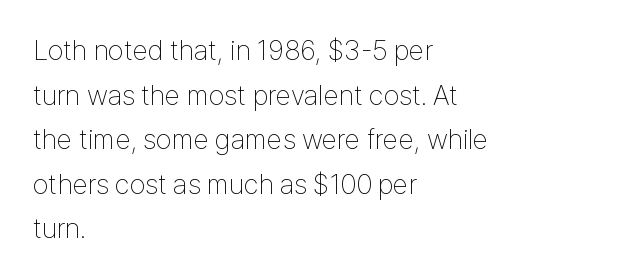
{"serif": "no", "italic": "no", "bold": "no", "weight": "thin", "width": "condensed", "stroke_contrast": "low", "x_height": "medium", "monospaced": "no", "underline": "no", "align": "left", "line_spacing": "normal", "line_spacing_ratio": 1.59, "letter_spacing": "normal", "letter_spacing_em": 0.0, "glyph_px": 28}
